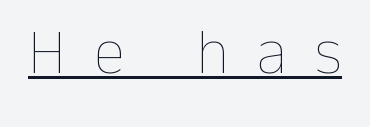
Q: Is the text bold? A: No.
Q: Is the text italic (slanted)? A: No, it is upright.
Q: Is the text underlined? A: Yes.
Q: Is the spacing between letters normal or unusually wide? A: Unusually wide.
Q: Width (condensed, normal, or wide)? A: Normal.
Q: Stroke contrast? A: Low.
Q: x-height? A: Medium.
Q: Monospaced? A: No.
